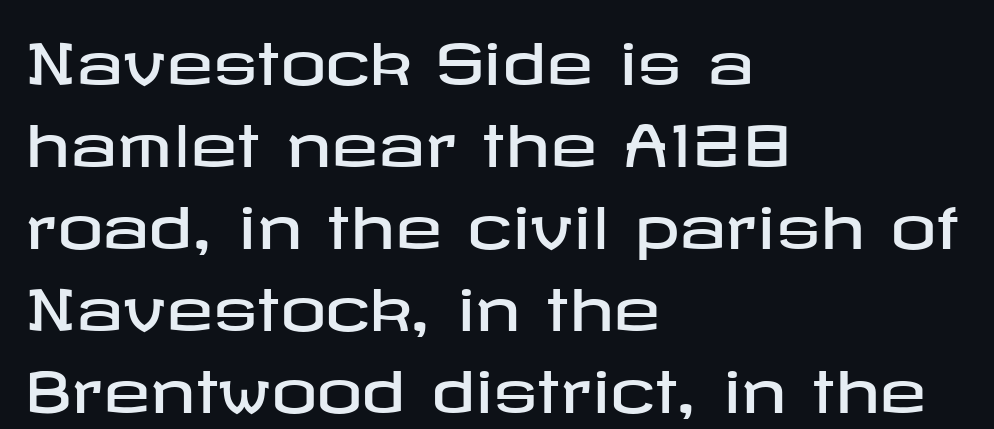
The image shows 57 px wide sans-serif type, upright; set left-aligned, normal line spacing (1.44x), normal letter spacing, not underlined; low stroke contrast and a medium x-height.
